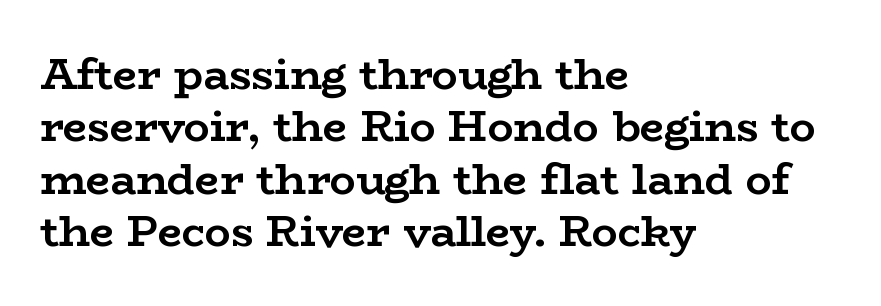
Q: Is the text bold? A: Yes.
Q: Is the text italic (slanted)? A: No, it is upright.
Q: Is the typeface a serif or a sans-serif typeface? A: Serif.
Q: Is the text underlined? A: No.
Q: How is the paragraph aligned? A: Left-aligned.
Q: Is the spacing between letters normal or unusually wide? A: Normal.
Q: Width (condensed, normal, or wide)? A: Wide.
Q: Stroke contrast? A: Low.
Q: x-height? A: Medium.
Q: Monospaced? A: No.
